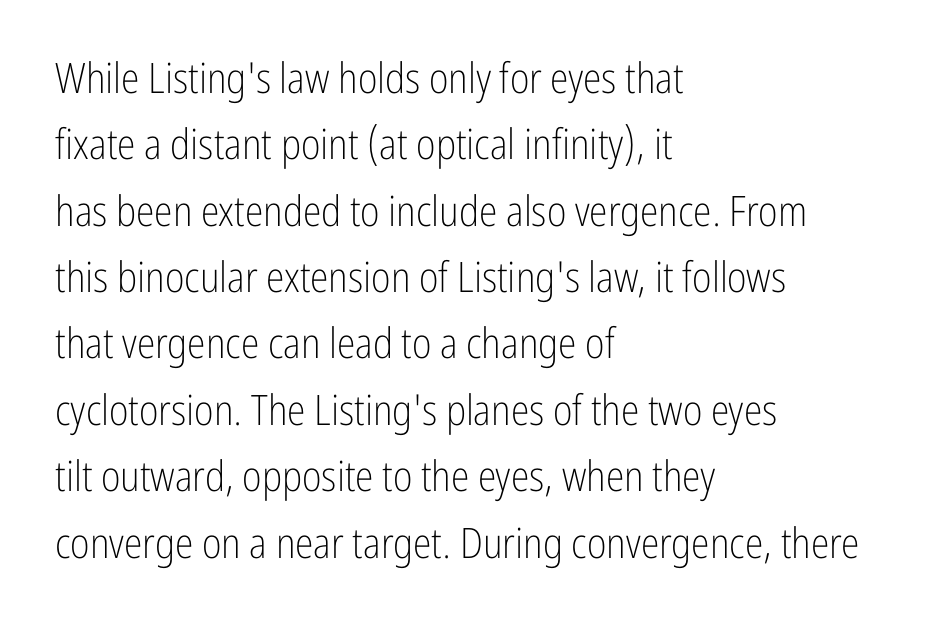
Summary of weight: not heavy and not bold. Caption: multi-line text, flush left, ragged right. The face used here is proportionally spaced, like ordinary book or web type. Inter-character spacing is left at the font's built-in metrics. Leading: standard.
